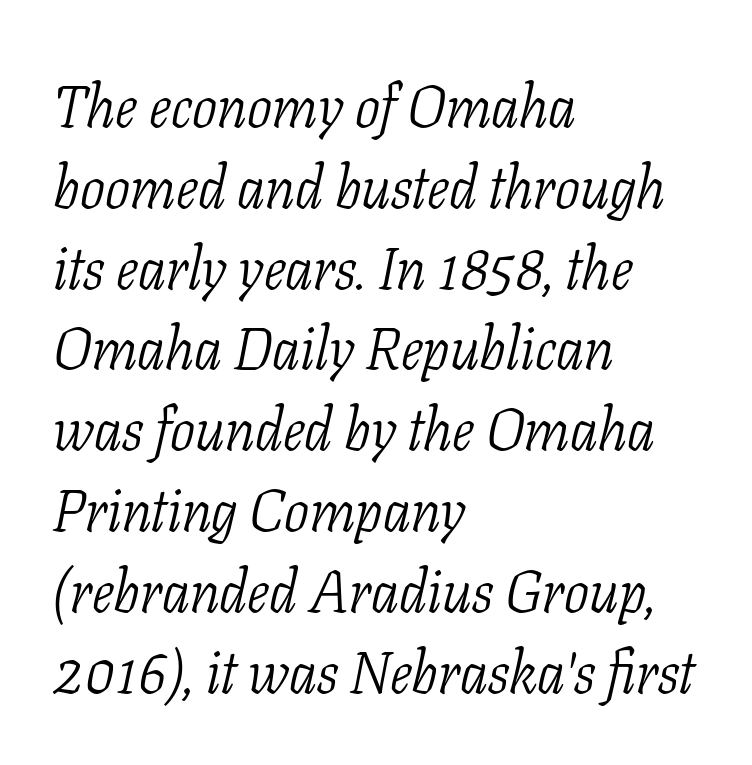
Q: Is the text bold? A: No.
Q: Is the text italic (slanted)? A: Yes, it leans right by about 11 degrees.
Q: Is the typeface a serif or a sans-serif typeface? A: Serif.
Q: Is the text underlined? A: No.
Q: How is the paragraph aligned? A: Left-aligned.
Q: Is the spacing between letters normal or unusually wide? A: Normal.
Q: Is the spacing between lines tight, normal or loose? A: Normal.
Q: Width (condensed, normal, or wide)? A: Condensed.
Q: Stroke contrast? A: Low.
Q: x-height? A: Medium.
Q: Monospaced? A: No.
